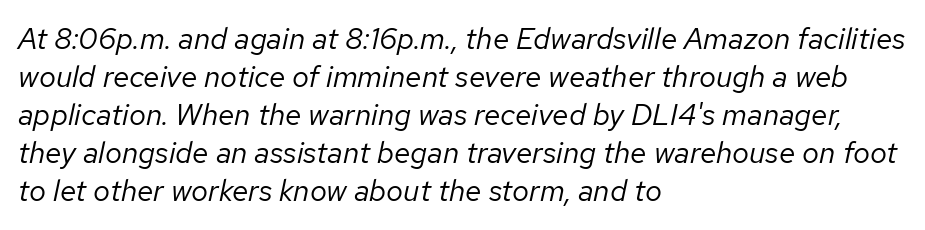
{"italic": "yes", "lean": "right", "slant_degrees": 12, "bold": "no", "weight": "regular", "width": "normal", "stroke_contrast": "low", "x_height": "medium", "monospaced": "no", "underline": "no", "align": "left", "line_spacing": "normal", "line_spacing_ratio": 1.27, "letter_spacing": "normal", "letter_spacing_em": 0.0, "glyph_px": 30}
